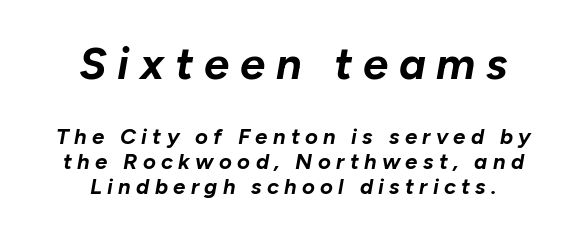
In terms of posture, this sample is oblique. You'd pick this weight for a headline — it's a proper bold. The lines are quadded center. In terms of letterspacing, this is a distinctly airy, spread setting.
